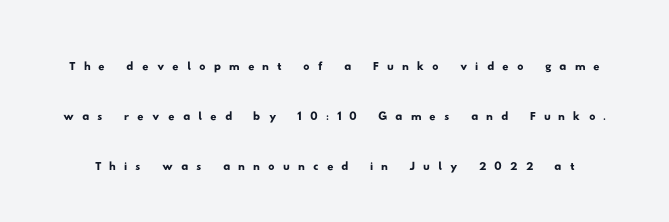
Q: Is the typeface a serif or a sans-serif typeface? A: Sans-serif.
Q: Is the text underlined? A: No.
Q: Is the spacing between letters normal or unusually wide? A: Unusually wide.
Q: Is the spacing between lines tight, normal or loose? A: Normal.
Q: Width (condensed, normal, or wide)? A: Wide.
Q: Stroke contrast? A: Low.
Q: x-height? A: Small.
Q: Monospaced? A: No.
